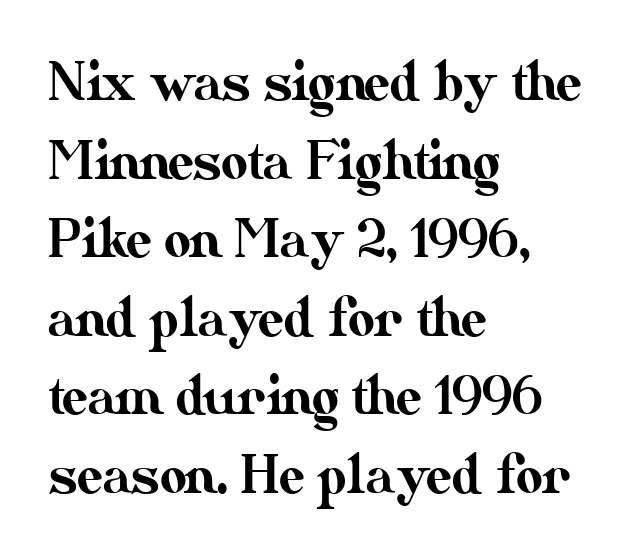
The image shows 52 px text type, upright; set left-aligned, normal line spacing (1.51x), normal letter spacing, not underlined; medium stroke contrast and a small x-height.
